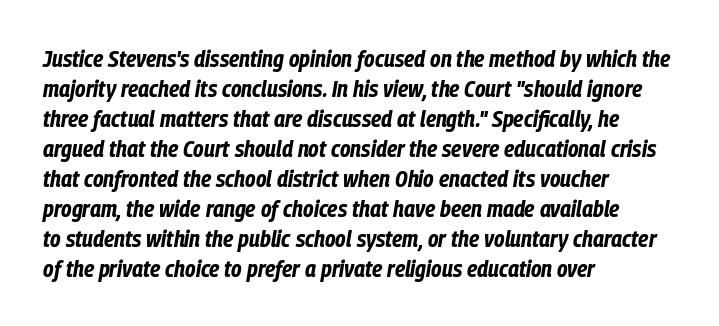
Q: Is the text bold? A: Yes.
Q: Is the text italic (slanted)? A: Yes, it leans right by about 9 degrees.
Q: Is the text underlined? A: No.
Q: How is the paragraph aligned? A: Left-aligned.
Q: Is the spacing between letters normal or unusually wide? A: Normal.
Q: Is the spacing between lines tight, normal or loose? A: Normal.
